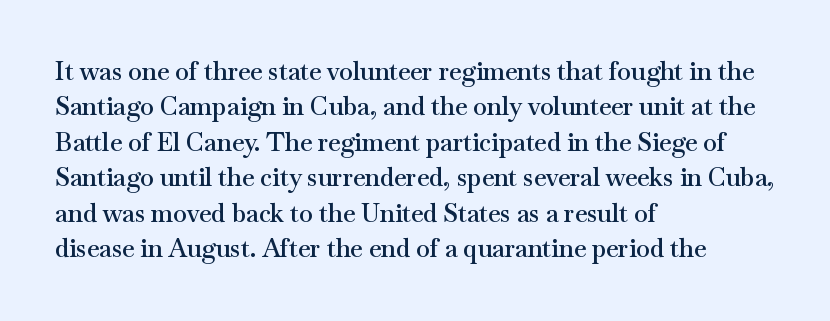
The image shows 25 px text type, upright; set left-aligned, normal line spacing (1.42x), normal letter spacing, not underlined.
